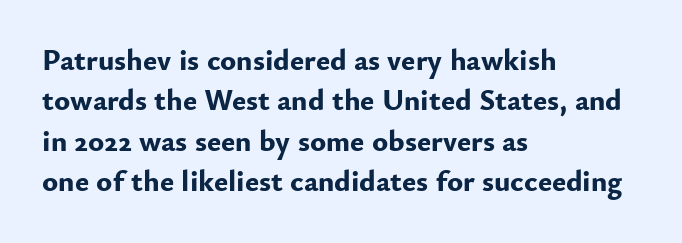
The image shows 30 px bold sans-serif type, upright; set left-aligned, normal line spacing (1.35x), normal letter spacing, not underlined; low stroke contrast and a small x-height.
